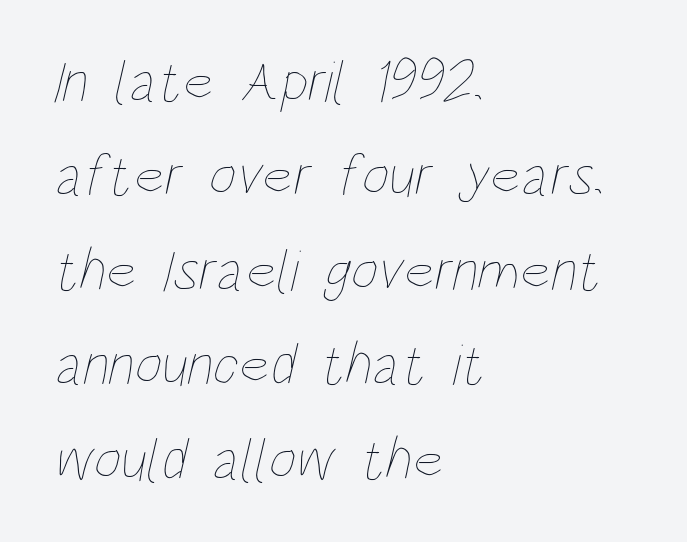
Descender tails drop into unmarked territory. Notice how descenders clear the ascenders below comfortably — that's standard leading. Is this a fixed-width face? No — the glyphs have proportional, varying widths. If you drew a ruler down the left edge, every line would touch it. The strokes are not fattened; the text isn't bold. Here the glyphs are tracked normally, forming tight word shapes.
